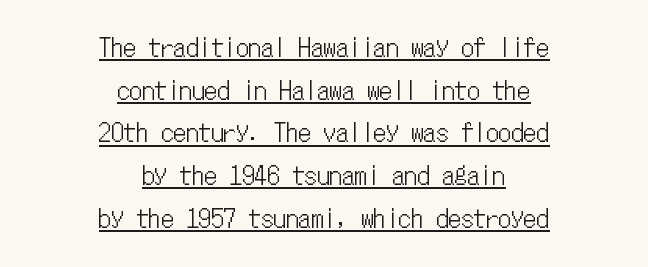
{"italic": "no", "underline": "yes", "align": "center", "line_spacing_ratio": 1.71, "letter_spacing": "normal", "letter_spacing_em": 0.0, "glyph_px": 25}
